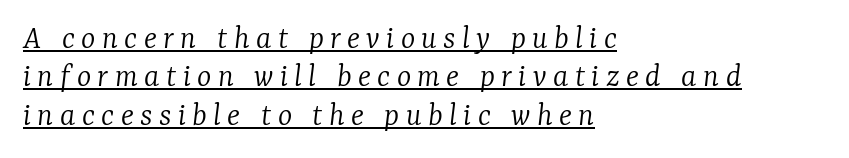
Q: Is the text bold? A: No.
Q: Is the text italic (slanted)? A: Yes, it leans right by about 7 degrees.
Q: Is the typeface a serif or a sans-serif typeface? A: Serif.
Q: Is the text underlined? A: Yes.
Q: How is the paragraph aligned? A: Left-aligned.
Q: Is the spacing between lines tight, normal or loose? A: Tight.
Q: Width (condensed, normal, or wide)? A: Normal.
Q: Stroke contrast? A: Low.
Q: x-height? A: Medium.
Q: Monospaced? A: No.
